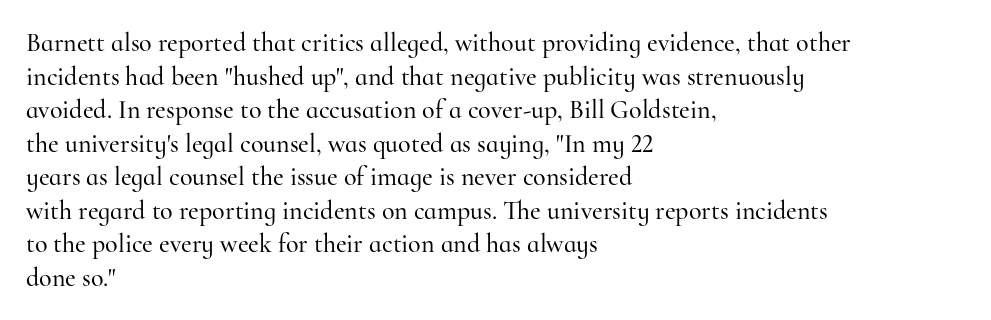
Q: Is the text italic (slanted)? A: No, it is upright.
Q: Is the text underlined? A: No.
Q: How is the paragraph aligned? A: Left-aligned.
Q: Is the spacing between letters normal or unusually wide? A: Normal.
Q: Is the spacing between lines tight, normal or loose? A: Normal.
